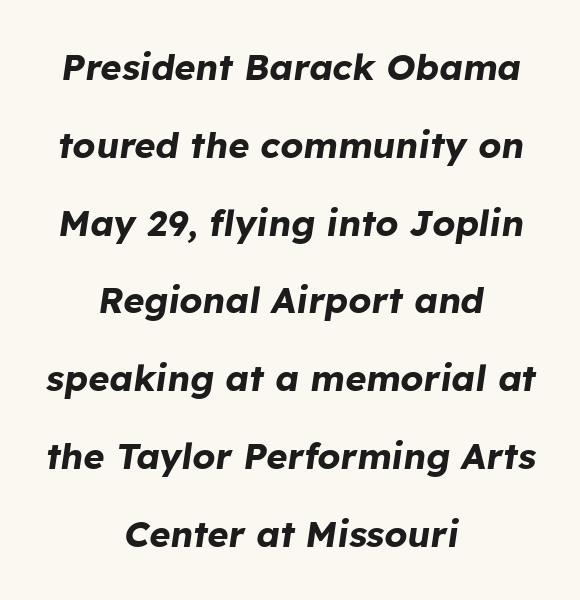
Q: Is the text bold? A: Yes.
Q: Is the text italic (slanted)? A: Yes, it leans right by about 8 degrees.
Q: Is the text underlined? A: No.
Q: How is the paragraph aligned? A: Centered.
Q: Is the spacing between letters normal or unusually wide? A: Normal.
Q: Is the spacing between lines tight, normal or loose? A: Loose.
Q: Width (condensed, normal, or wide)? A: Normal.
Q: Stroke contrast? A: Low.
Q: x-height? A: Medium.
Q: Monospaced? A: No.
